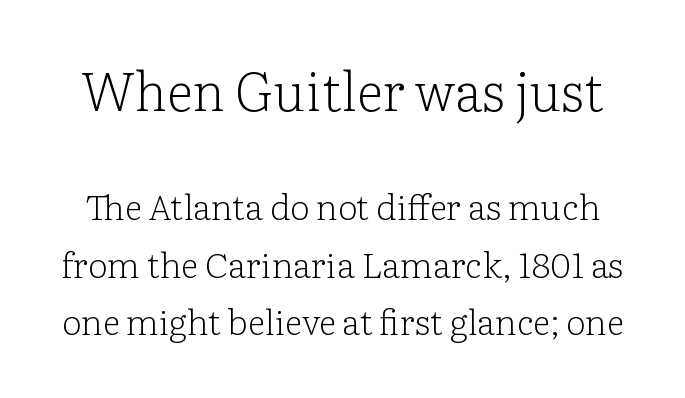
{"serif": "yes", "italic": "no", "bold": "no", "weight": "light", "width": "normal", "stroke_contrast": "low", "x_height": "medium", "monospaced": "no", "underline": "no", "line_spacing": "normal", "line_spacing_ratio": 1.64, "letter_spacing": "normal", "letter_spacing_em": 0.0, "larger_block": "first", "size_ratio": 1.51, "glyph_px": 53}
